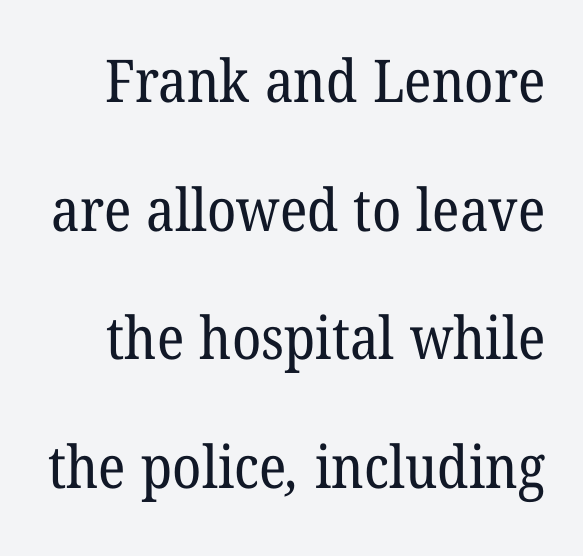
The image shows 59 px regular-weight serif type; set loose line spacing (2.18x), normal letter spacing, not underlined; low stroke contrast and a medium x-height.
